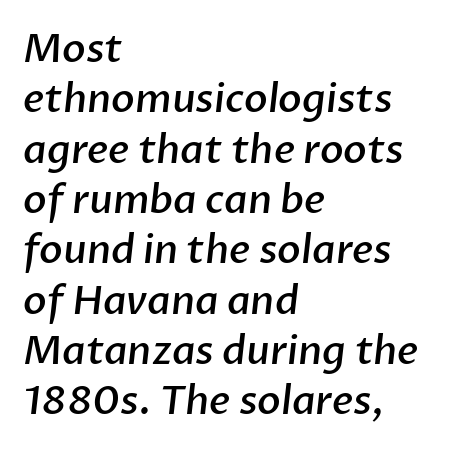
The image shows 39 px semibold sans-serif type; set left-aligned, normal line spacing (1.29x), normal letter spacing, not underlined; low stroke contrast and a medium x-height.
